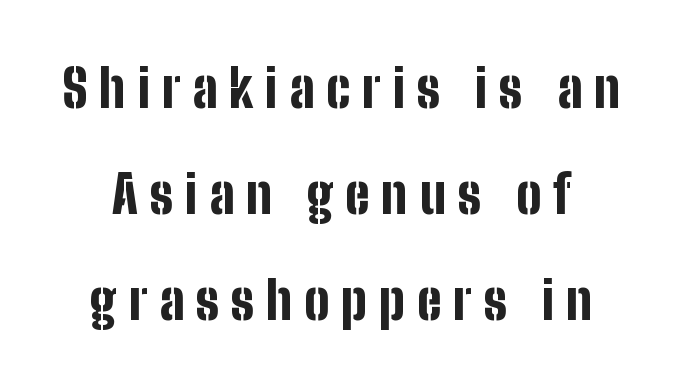
Q: Is the text bold? A: Yes.
Q: Is the text italic (slanted)? A: No, it is upright.
Q: Is the typeface a serif or a sans-serif typeface? A: Sans-serif.
Q: Is the text underlined? A: No.
Q: Is the spacing between letters normal or unusually wide? A: Unusually wide.
Q: Is the spacing between lines tight, normal or loose? A: Loose.
Q: Width (condensed, normal, or wide)? A: Condensed.
Q: Stroke contrast? A: Low.
Q: x-height? A: Medium.
Q: Monospaced? A: No.
